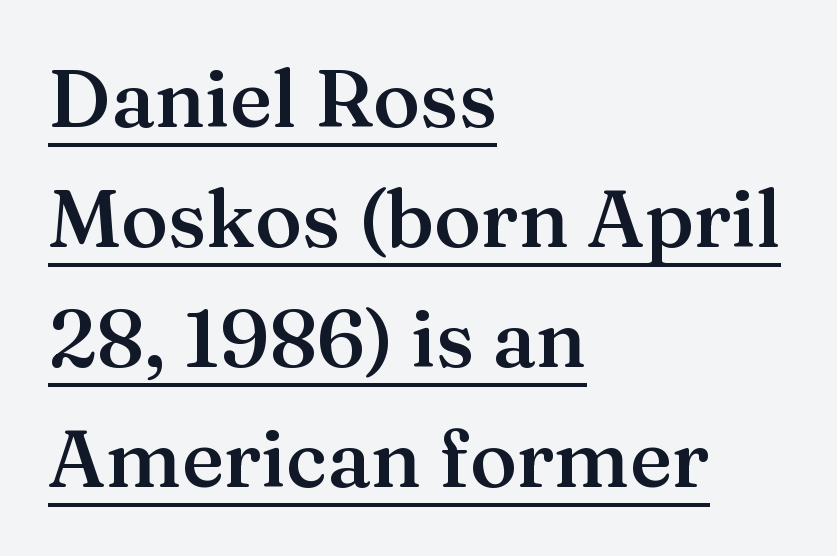
Q: Is the text bold? A: Semi-bold.
Q: Is the text italic (slanted)? A: No, it is upright.
Q: Is the typeface a serif or a sans-serif typeface? A: Serif.
Q: Is the text underlined? A: Yes.
Q: How is the paragraph aligned? A: Left-aligned.
Q: Is the spacing between letters normal or unusually wide? A: Normal.
Q: Is the spacing between lines tight, normal or loose? A: Normal.
Q: Width (condensed, normal, or wide)? A: Normal.
Q: Stroke contrast? A: Medium.
Q: x-height? A: Medium.
Q: Monospaced? A: No.
